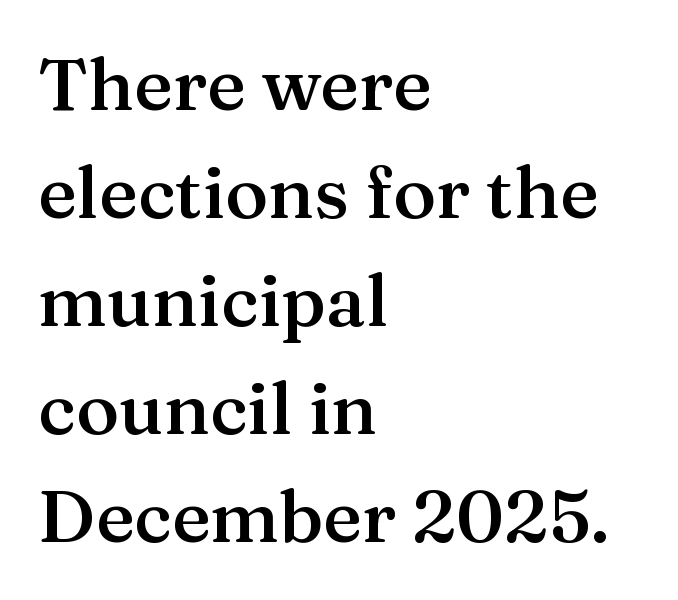
Reading down the block, your eye returns to a fixed left position each line. The line texture is even and compact thanks to regular tracking. Spacing verdict: proportional, widths tailored to each character. Bold? Not quite — semibold, heavier than regular but stopping short.
